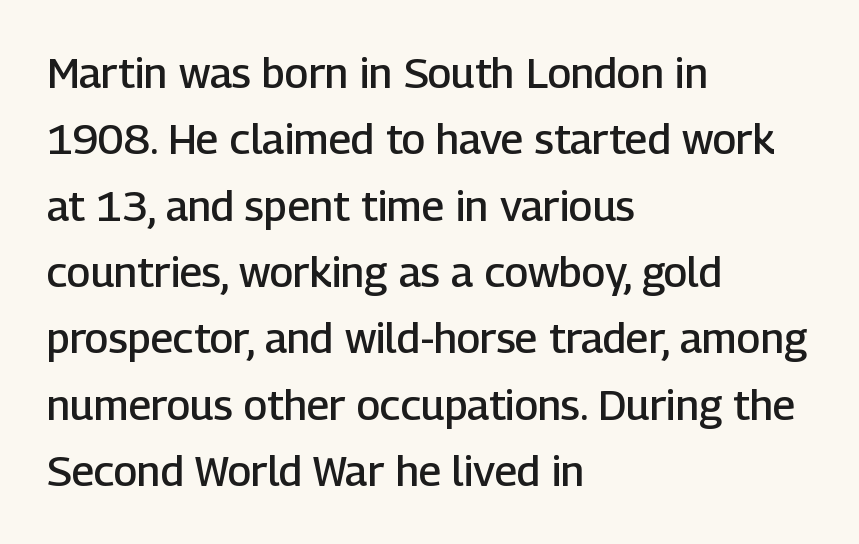
Q: Is the text bold? A: Semi-bold.
Q: Is the text italic (slanted)? A: No, it is upright.
Q: Is the typeface a serif or a sans-serif typeface? A: Sans-serif.
Q: Is the text underlined? A: No.
Q: How is the paragraph aligned? A: Left-aligned.
Q: Is the spacing between letters normal or unusually wide? A: Normal.
Q: Is the spacing between lines tight, normal or loose? A: Normal.
Q: Width (condensed, normal, or wide)? A: Normal.
Q: Stroke contrast? A: Low.
Q: x-height? A: Medium.
Q: Monospaced? A: No.
